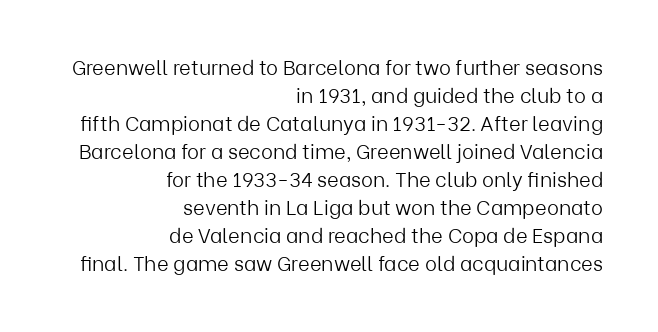
Q: Is the text bold? A: No.
Q: Is the text italic (slanted)? A: No, it is upright.
Q: Is the text underlined? A: No.
Q: How is the paragraph aligned? A: Right-aligned.
Q: Is the spacing between letters normal or unusually wide? A: Normal.
Q: Is the spacing between lines tight, normal or loose? A: Normal.
